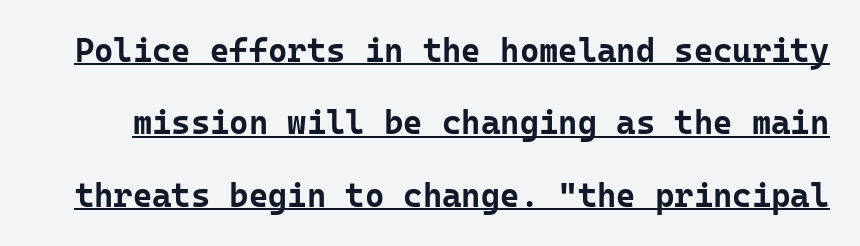
Q: Is the text bold? A: Yes.
Q: Is the text italic (slanted)? A: No, it is upright.
Q: Is the typeface a serif or a sans-serif typeface? A: Sans-serif.
Q: Is the text underlined? A: Yes.
Q: Is the spacing between letters normal or unusually wide? A: Normal.
Q: Is the spacing between lines tight, normal or loose? A: Loose.
Q: Width (condensed, normal, or wide)? A: Normal.
Q: Stroke contrast? A: Low.
Q: x-height? A: Medium.
Q: Monospaced? A: Yes.
